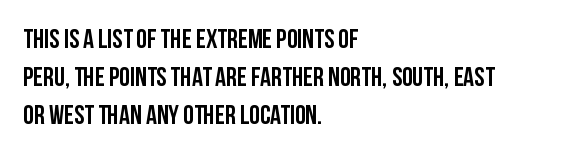
Q: Is the text italic (slanted)? A: No, it is upright.
Q: Is the text underlined? A: No.
Q: How is the paragraph aligned? A: Left-aligned.
Q: Is the spacing between letters normal or unusually wide? A: Normal.
Q: Is the spacing between lines tight, normal or loose? A: Normal.
